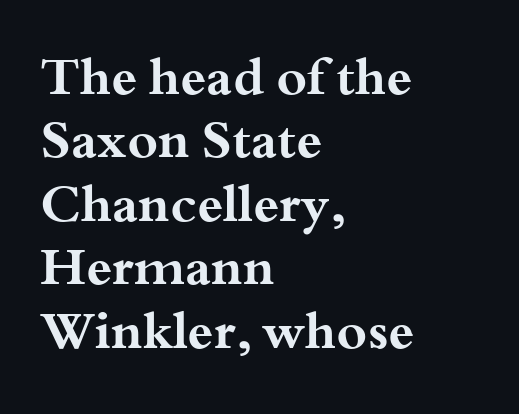
Q: Is the text bold? A: Yes.
Q: Is the text italic (slanted)? A: No, it is upright.
Q: Is the typeface a serif or a sans-serif typeface? A: Serif.
Q: Is the text underlined? A: No.
Q: How is the paragraph aligned? A: Left-aligned.
Q: Is the spacing between letters normal or unusually wide? A: Normal.
Q: Width (condensed, normal, or wide)? A: Wide.
Q: Stroke contrast? A: Medium.
Q: x-height? A: Small.
Q: Monospaced? A: No.
